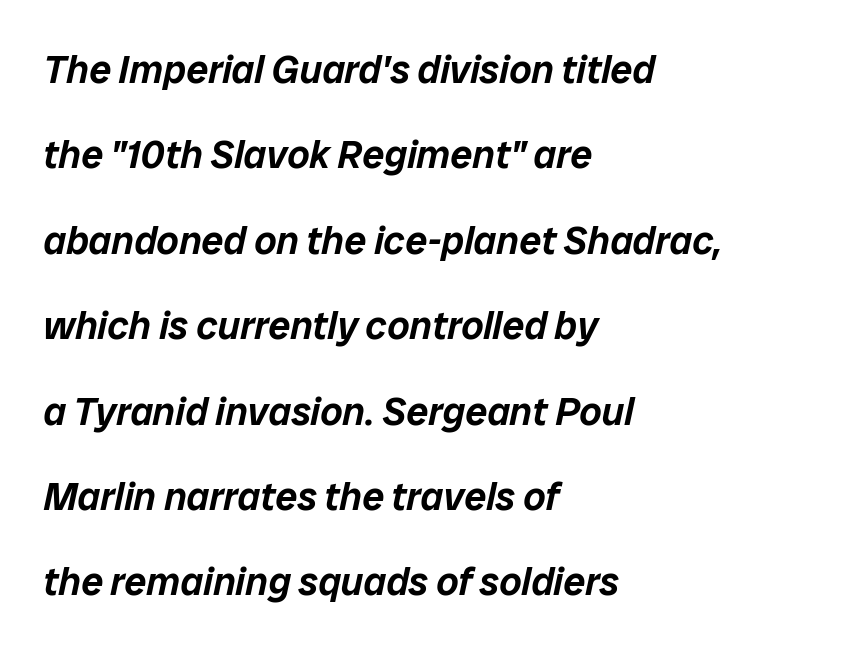
Q: Is the text italic (slanted)? A: Yes, it leans right by about 12 degrees.
Q: Is the text underlined? A: No.
Q: How is the paragraph aligned? A: Left-aligned.
Q: Is the spacing between letters normal or unusually wide? A: Normal.
Q: Is the spacing between lines tight, normal or loose? A: Loose.
Q: Width (condensed, normal, or wide)? A: Normal.
Q: Stroke contrast? A: Low.
Q: x-height? A: Medium.
Q: Monospaced? A: No.
